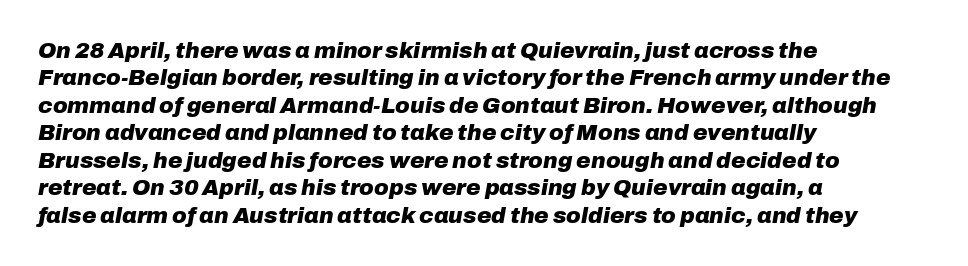
The image shows 22 px bold type, italic (leaning right); set left-aligned, normal line spacing (1.25x), normal letter spacing, not underlined.
